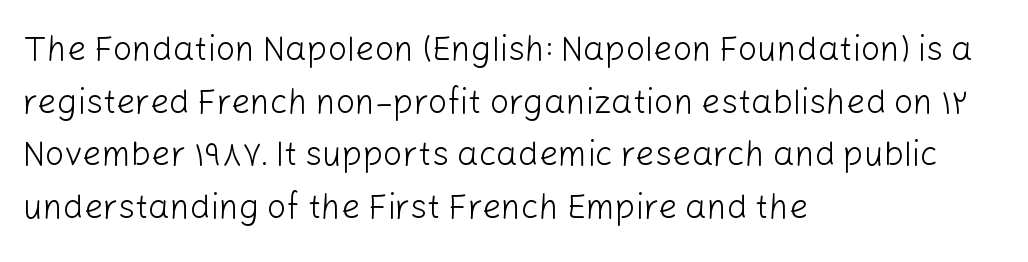
The image shows 34 px light sans-serif type, upright; set left-aligned, normal line spacing (1.55x), normal letter spacing, not underlined; low stroke contrast and a medium x-height.
